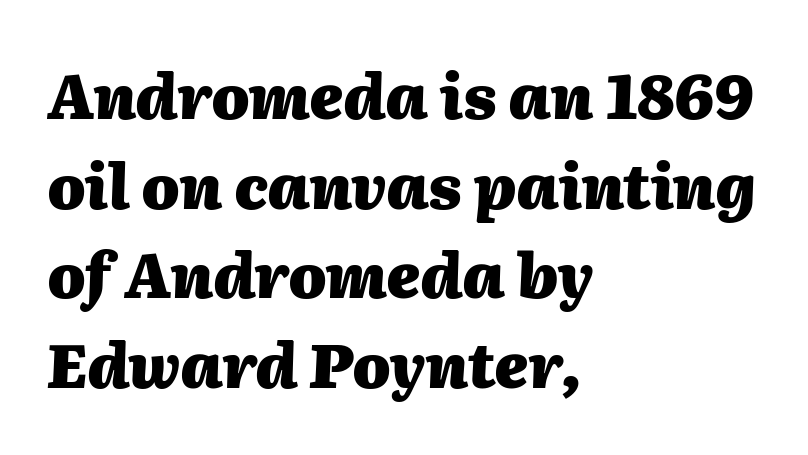
This sample uses an oblique cut, with every glyph tilted off the vertical. Here the glyphs are tracked normally, forming tight word shapes. Only glyphs here, with clear space below each row. Does the copy run flush right? No — it runs flush left.
